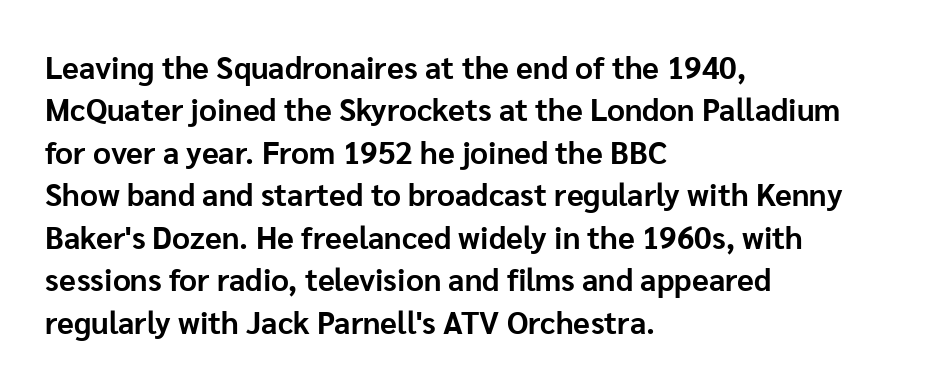
{"serif": "no", "italic": "no", "bold": "yes", "weight": "bold", "width": "normal", "stroke_contrast": "low", "x_height": "medium", "monospaced": "no", "underline": "no", "align": "left", "line_spacing": "normal", "line_spacing_ratio": 1.37, "letter_spacing": "normal", "letter_spacing_em": 0.0, "glyph_px": 31}
